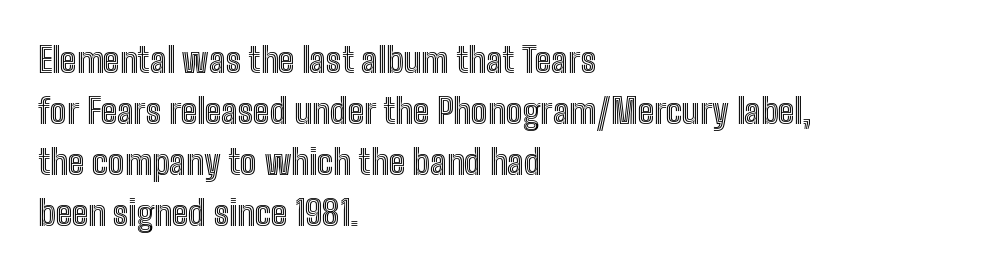
{"italic": "no", "width": "condensed", "x_height": "medium", "monospaced": "no", "underline": "no", "align": "left", "line_spacing": "normal", "line_spacing_ratio": 1.46, "letter_spacing": "normal", "letter_spacing_em": 0.0, "glyph_px": 35}
